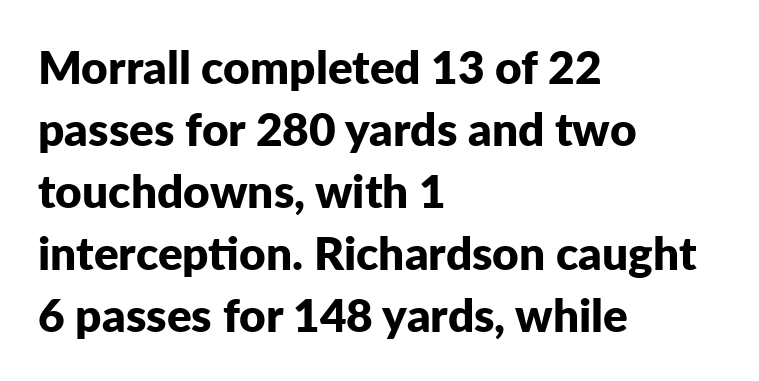
{"serif": "no", "italic": "no", "bold": "yes", "weight": "bold", "width": "normal", "stroke_contrast": "low", "x_height": "medium", "monospaced": "no", "underline": "no", "align": "left", "line_spacing": "normal", "line_spacing_ratio": 1.35, "letter_spacing": "normal", "letter_spacing_em": 0.0, "glyph_px": 46}
